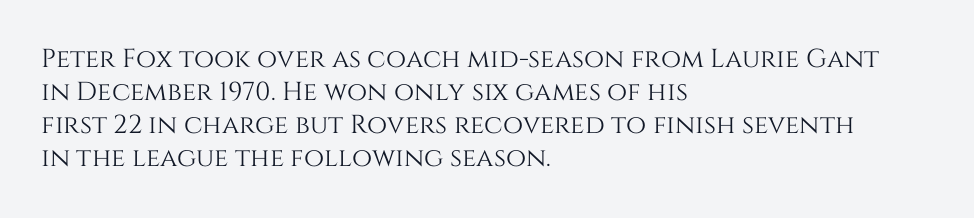
Q: Is the text italic (slanted)? A: No, it is upright.
Q: Is the text underlined? A: No.
Q: How is the paragraph aligned? A: Left-aligned.
Q: Is the spacing between letters normal or unusually wide? A: Normal.
Q: Is the spacing between lines tight, normal or loose? A: Normal.
